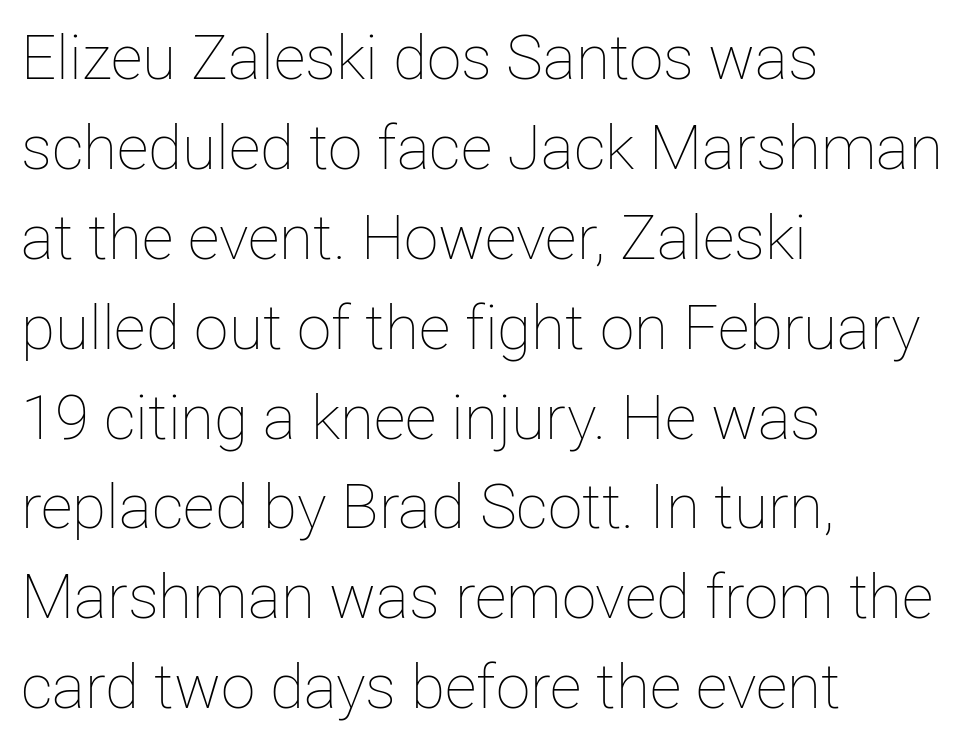
The image shows 62 px thin type, upright; set left-aligned, normal line spacing (1.45x), normal letter spacing, not underlined; low stroke contrast and a medium x-height.
